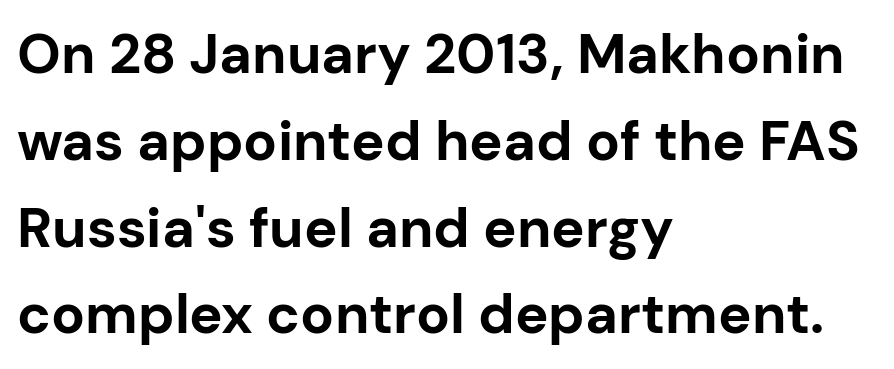
Every letter is thick-stroked: bold, no question. This is the regular roman posture of the typeface. No extra tracking has been applied to these lines. What's the leading like? Ordinary, nothing unusual. Character widths vary here, with narrow letters taking less room than wide ones. The setting favours the left margin, as ordinary paragraphs usually do.
